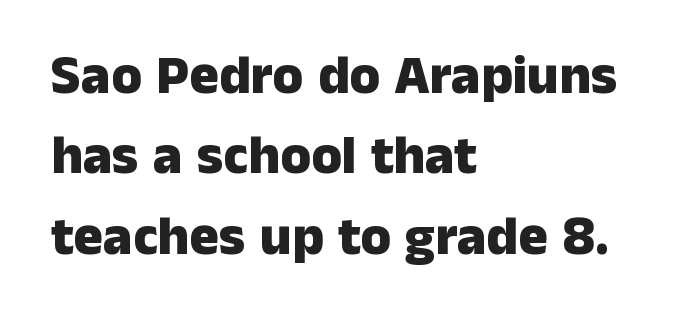
{"serif": "no", "italic": "no", "bold": "yes", "weight": "heavy", "width": "normal", "stroke_contrast": "low", "x_height": "medium", "monospaced": "no", "underline": "no", "align": "left", "line_spacing": "normal", "line_spacing_ratio": 1.46, "letter_spacing": "normal", "letter_spacing_em": 0.0, "glyph_px": 55}
